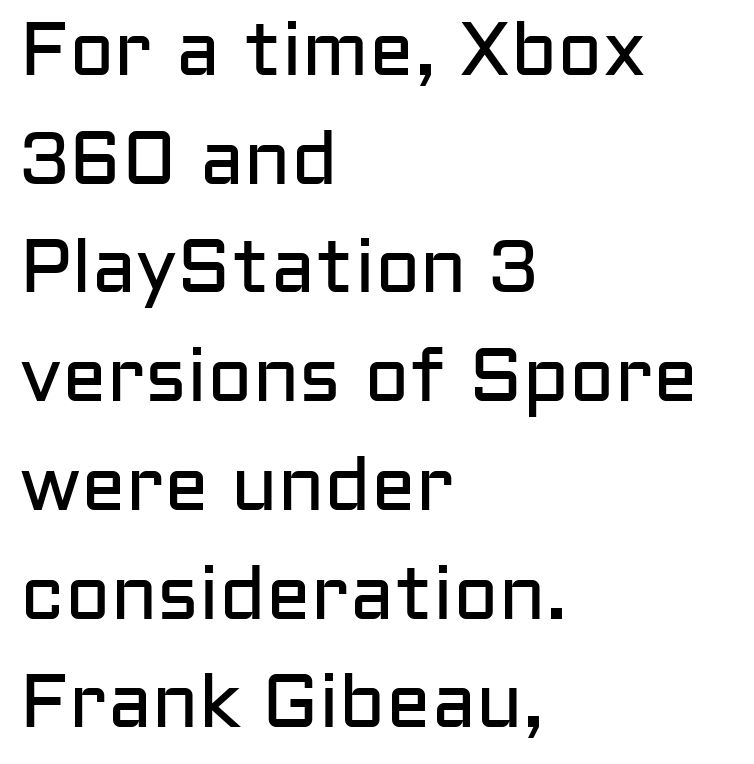
{"serif": "no", "italic": "no", "bold": "no", "weight": "regular", "width": "normal", "stroke_contrast": "low", "x_height": "medium", "monospaced": "no", "underline": "no", "align": "left", "line_spacing": "normal", "line_spacing_ratio": 1.45, "letter_spacing": "normal", "letter_spacing_em": 0.0, "glyph_px": 75}
